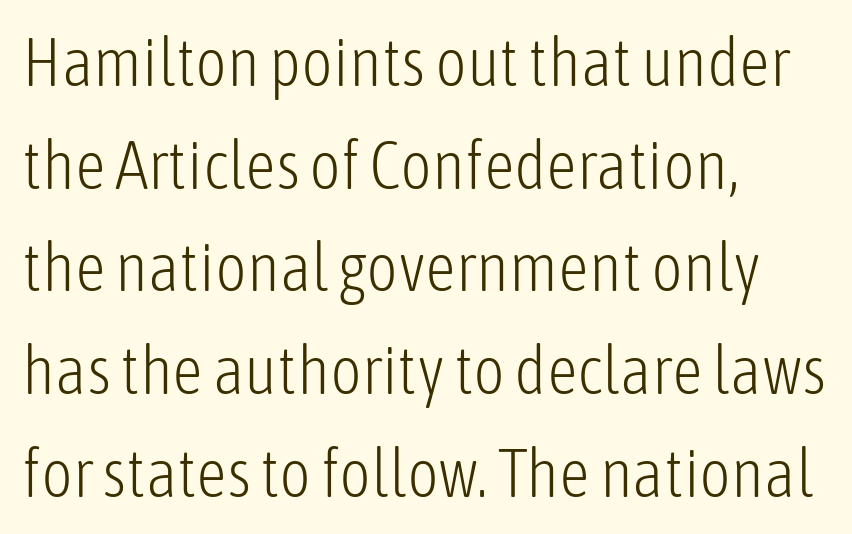
Check under the words: just untouched page. Unlike italic type, these characters show no tilt at all. Caption: multi-line text, flush left, ragged right. Each letter keeps its own natural width here, so spacing adapts to shape. Stroke terminals: plain, sans-serif.
